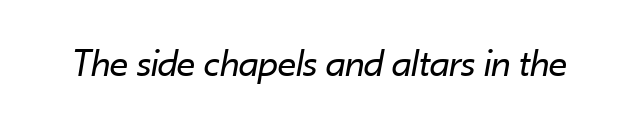
Q: Is the text bold? A: No.
Q: Is the text italic (slanted)? A: Yes, it leans right by about 10 degrees.
Q: Is the text underlined? A: No.
Q: Is the spacing between letters normal or unusually wide? A: Normal.
Q: Width (condensed, normal, or wide)? A: Normal.
Q: Stroke contrast? A: Low.
Q: x-height? A: Small.
Q: Monospaced? A: No.
